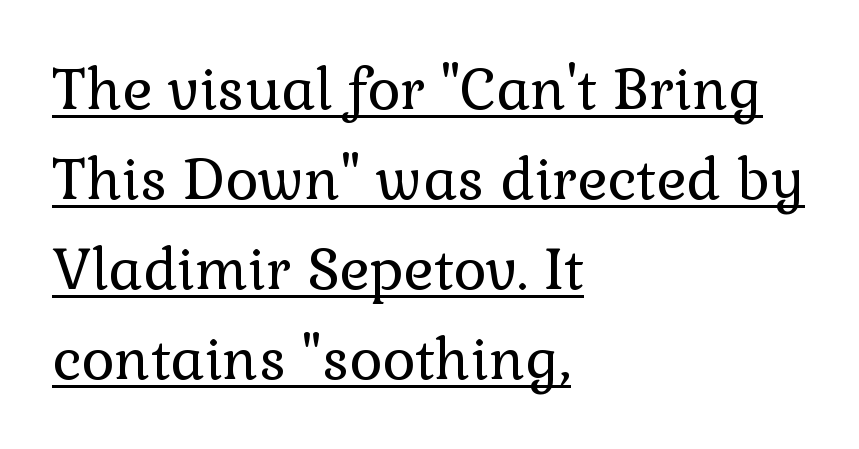
Q: Is the text bold? A: No.
Q: Is the text italic (slanted)? A: No, it is upright.
Q: Is the typeface a serif or a sans-serif typeface? A: Serif.
Q: Is the text underlined? A: Yes.
Q: How is the paragraph aligned? A: Left-aligned.
Q: Is the spacing between letters normal or unusually wide? A: Normal.
Q: Is the spacing between lines tight, normal or loose? A: Normal.
Q: Width (condensed, normal, or wide)? A: Normal.
Q: Stroke contrast? A: Low.
Q: x-height? A: Medium.
Q: Monospaced? A: No.
